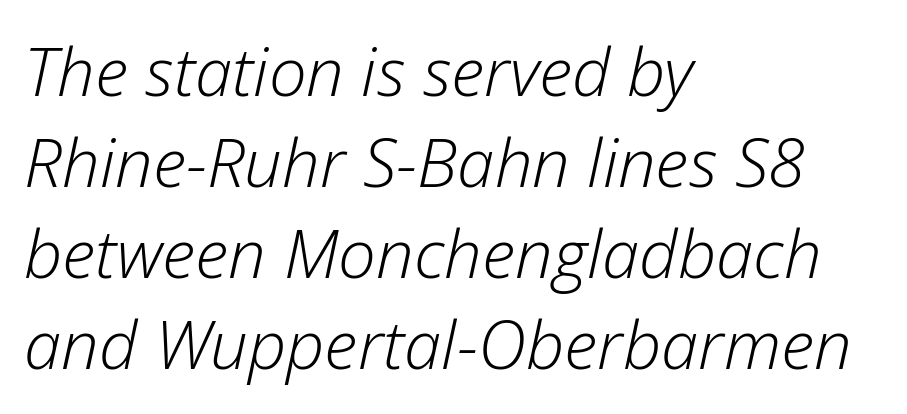
{"italic": "yes", "lean": "right", "slant_degrees": 12, "bold": "no", "weight": "light", "width": "normal", "stroke_contrast": "low", "x_height": "medium", "monospaced": "no", "underline": "no", "align": "left", "line_spacing": "normal", "line_spacing_ratio": 1.36, "letter_spacing": "normal", "letter_spacing_em": 0.0, "glyph_px": 67}
